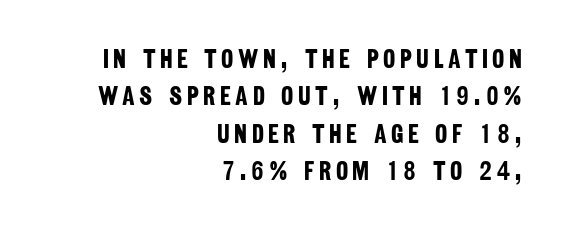
Q: Is the text bold? A: Yes.
Q: Is the text underlined? A: No.
Q: How is the paragraph aligned? A: Right-aligned.
Q: Is the spacing between lines tight, normal or loose? A: Normal.
